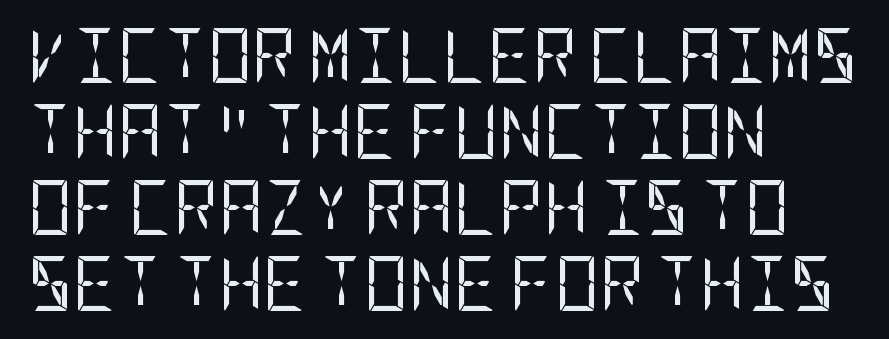
{"serif": "no", "italic": "no", "bold": "no", "weight": "regular", "width": "condensed", "stroke_contrast": "low", "x_height": "large", "underline": "no", "align": "left", "line_spacing": "normal", "line_spacing_ratio": 1.38, "letter_spacing": "normal", "letter_spacing_em": 0.0, "glyph_px": 55}
